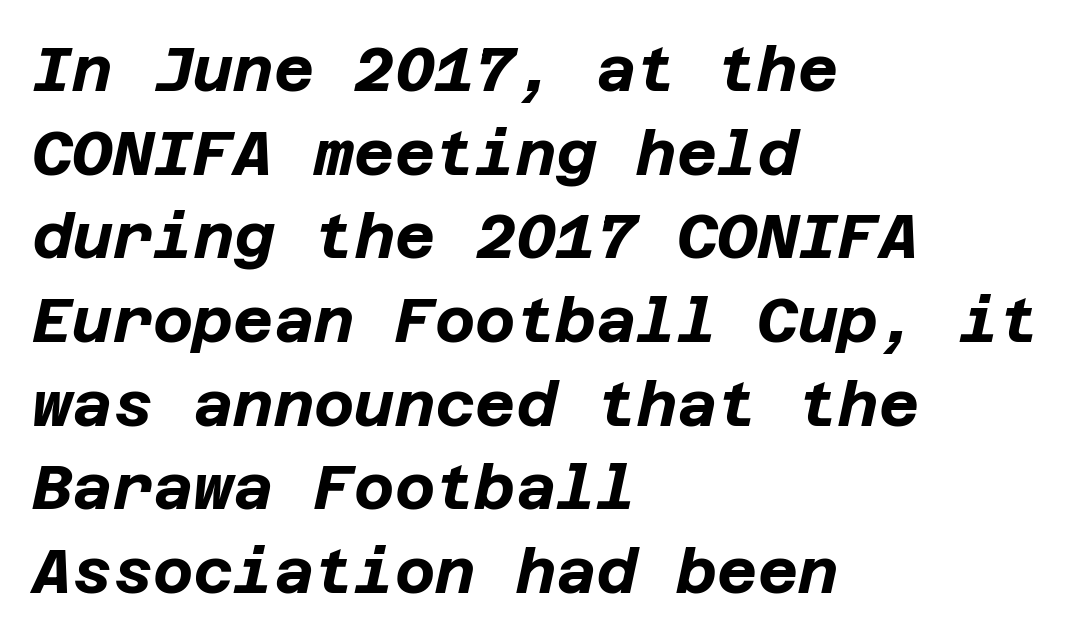
The image shows 62 px bold type, italic (leaning right); set left-aligned, normal line spacing (1.35x), normal letter spacing, not underlined; low stroke contrast and a large x-height.
